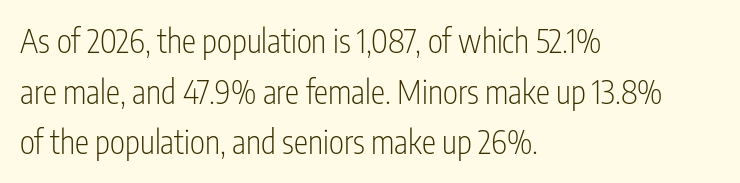
The image shows 32 px light, condensed sans-serif type, upright; set left-aligned, normal line spacing (1.58x), normal letter spacing, not underlined; low stroke contrast and a medium x-height.
